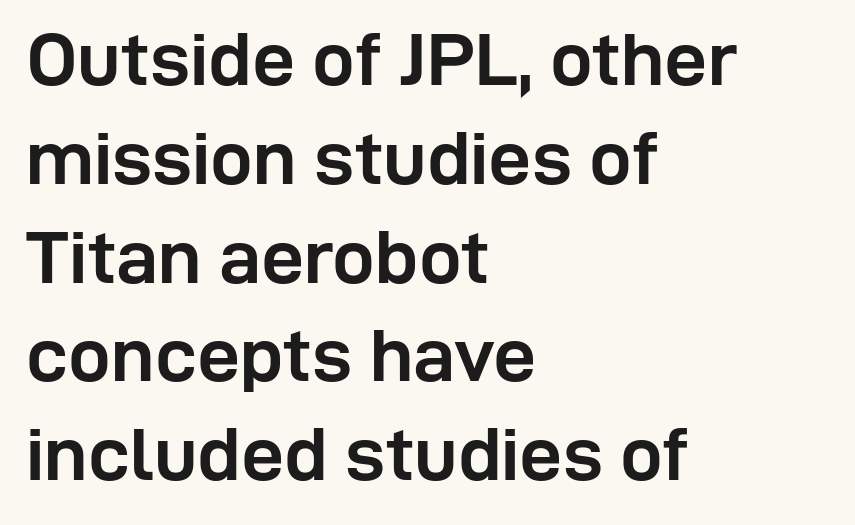
{"serif": "no", "italic": "no", "bold": "yes", "weight": "semibold", "width": "normal", "stroke_contrast": "low", "x_height": "medium", "monospaced": "no", "underline": "no", "align": "left", "line_spacing": "normal", "line_spacing_ratio": 1.3, "letter_spacing": "normal", "letter_spacing_em": 0.0, "glyph_px": 76}
